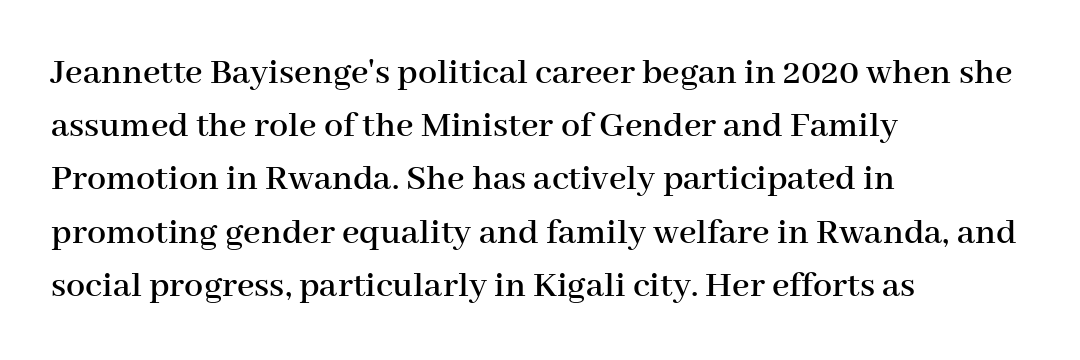
Characters remain perfectly vertical along every line. The lines in this sample share a left origin and differ only in where they stop. The typeface chosen for these lines features serifs. Whoever set this chose a conventional vertical rhythm. Looks like regular typesetting: each glyph gets only the width it needs.
